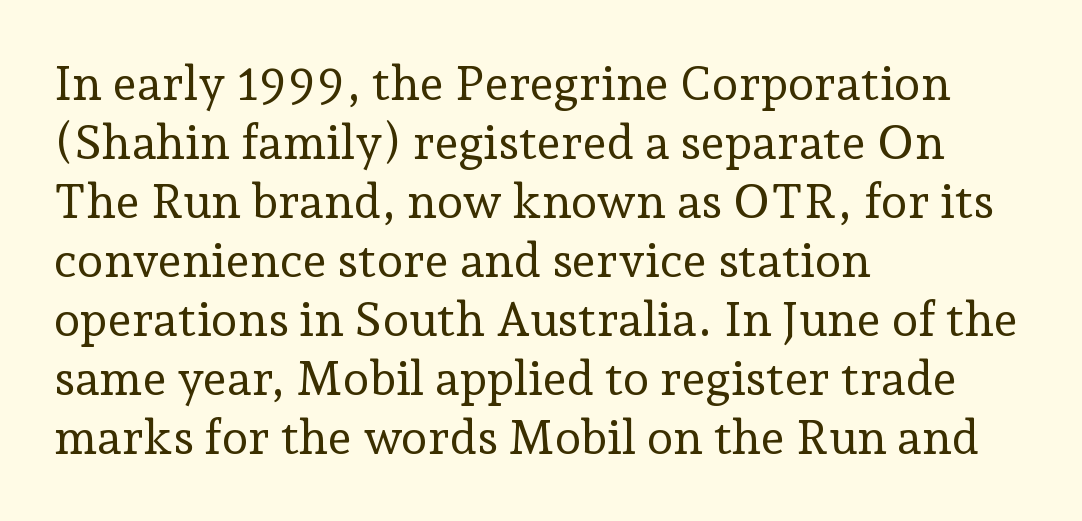
{"serif": "yes", "italic": "no", "bold": "no", "weight": "regular", "width": "normal", "stroke_contrast": "low", "x_height": "medium", "monospaced": "no", "underline": "no", "align": "left", "line_spacing_ratio": 1.23, "letter_spacing": "normal", "letter_spacing_em": 0.0, "glyph_px": 48}
